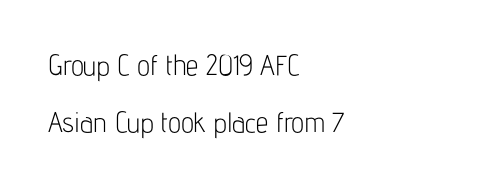
{"serif": "no", "italic": "no", "bold": "no", "weight": "light", "width": "condensed", "stroke_contrast": "low", "x_height": "medium", "monospaced": "no", "underline": "no", "align": "left", "line_spacing": "loose", "line_spacing_ratio": 2.02, "letter_spacing": "normal", "letter_spacing_em": 0.0, "glyph_px": 28}
